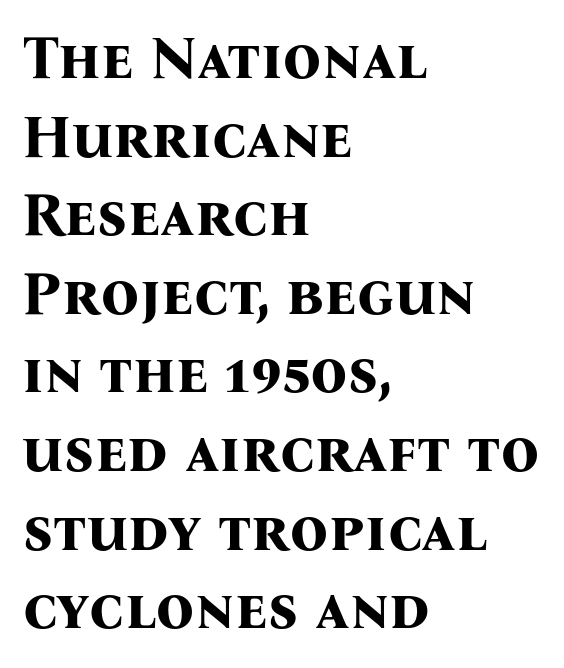
The image shows 60 px bold serif type, upright; set left-aligned, normal line spacing (1.31x), normal letter spacing, not underlined; medium stroke contrast and a medium x-height.
